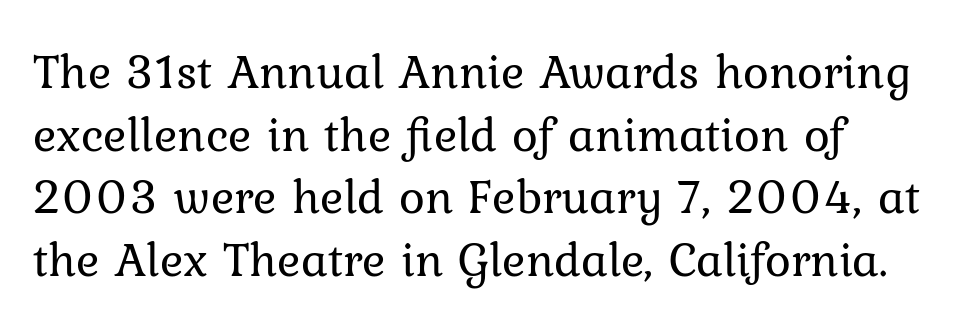
The image shows 49 px regular-weight type, upright; set normal line spacing (1.28x), normal letter spacing, not underlined; low stroke contrast and a medium x-height.
